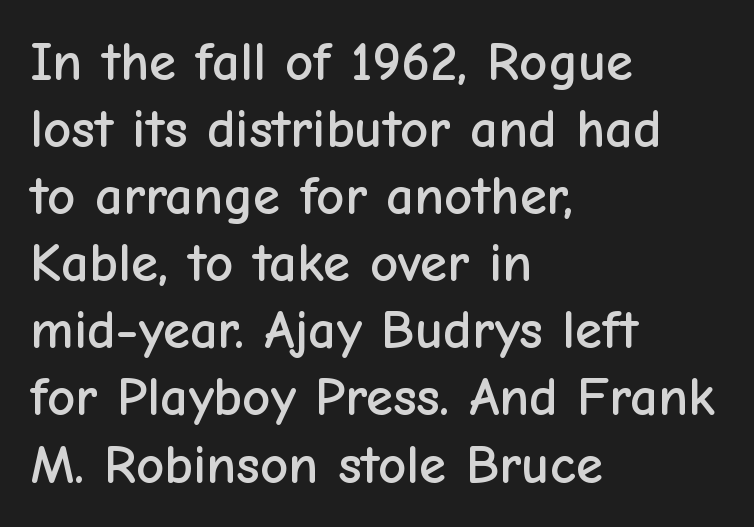
{"serif": "no", "italic": "no", "width": "normal", "stroke_contrast": "low", "x_height": "medium", "monospaced": "no", "underline": "no", "align": "left", "line_spacing_ratio": 1.22, "letter_spacing": "normal", "letter_spacing_em": 0.0, "glyph_px": 55}
